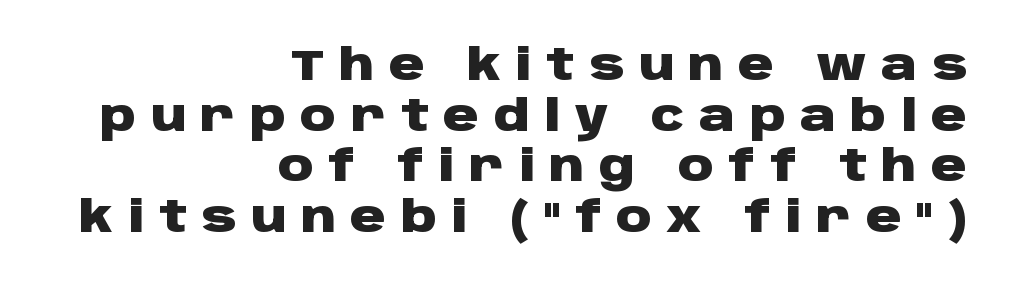
{"serif": "no", "italic": "no", "bold": "yes", "weight": "heavy", "width": "wide", "stroke_contrast": "low", "x_height": "large", "monospaced": "no", "underline": "no", "align": "right", "line_spacing": "tight", "line_spacing_ratio": 1.15, "letter_spacing": "wide", "letter_spacing_em": 0.33, "glyph_px": 44}
